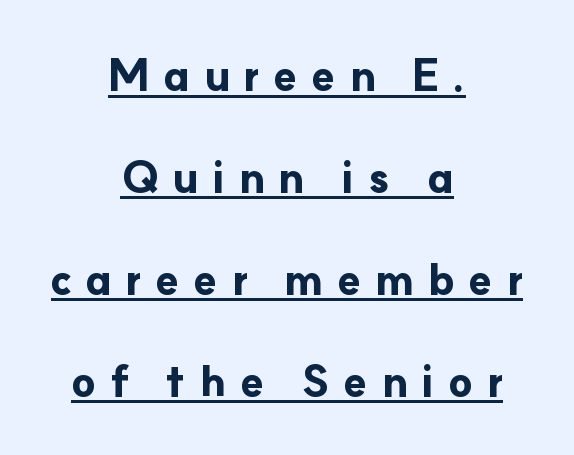
Quick note: interline space is abundant. Character widths vary here, with narrow letters taking less room than wide ones. In terms of letterspacing, this is a distinctly airy, spread setting. The text was rendered using a sans face with plain stroke endings. Typographic density is high because the face is bold.
